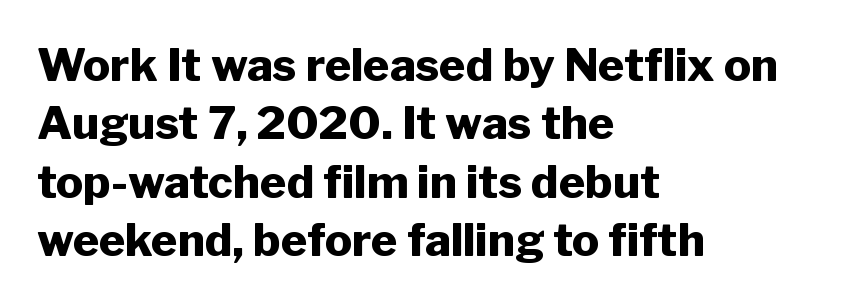
Every row of glyphs begins at an identical x-position on the left. The passage shown is not underscored anywhere. Varying glyph widths throughout — classic text-font behaviour. The type sits square on the baseline with zero lean.
